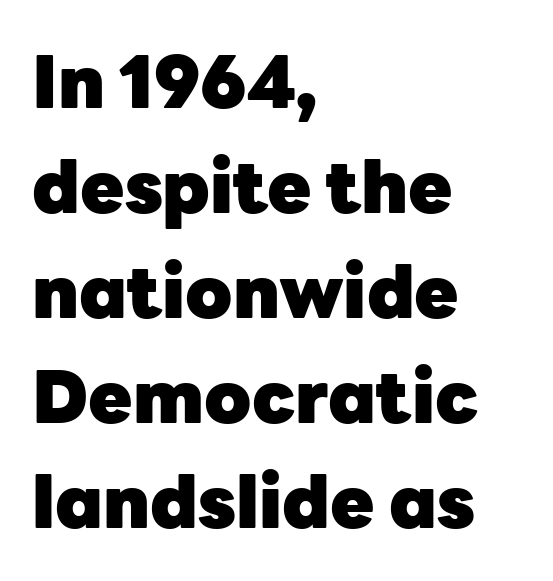
Q: Is the text bold? A: Yes.
Q: Is the text italic (slanted)? A: No, it is upright.
Q: Is the typeface a serif or a sans-serif typeface? A: Sans-serif.
Q: Is the text underlined? A: No.
Q: How is the paragraph aligned? A: Left-aligned.
Q: Is the spacing between letters normal or unusually wide? A: Normal.
Q: Is the spacing between lines tight, normal or loose? A: Normal.
Q: Width (condensed, normal, or wide)? A: Normal.
Q: Stroke contrast? A: Low.
Q: x-height? A: Medium.
Q: Monospaced? A: No.
